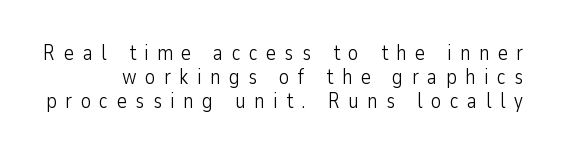
The image shows 21 px text type, upright; set tight line spacing (1.15x), unusually wide letter spacing (+0.41 em), not underlined.
